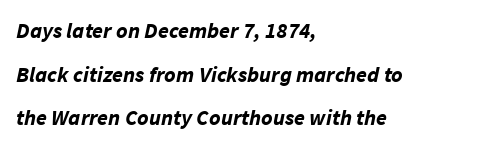
The image shows 22 px bold type, italic (leaning right); set left-aligned, loose line spacing (1.98x), normal letter spacing, not underlined.
